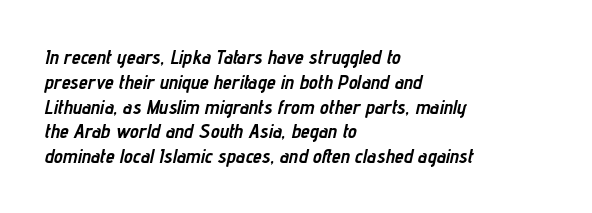
The image shows 20 px bold type, italic (leaning right); set left-aligned, line spacing 1.24x, normal letter spacing, not underlined.
